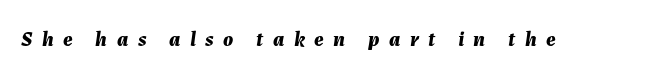
Q: Is the text bold? A: Yes.
Q: Is the text italic (slanted)? A: Yes, it leans right by about 7 degrees.
Q: Is the text underlined? A: No.
Q: Is the spacing between letters normal or unusually wide? A: Unusually wide.
